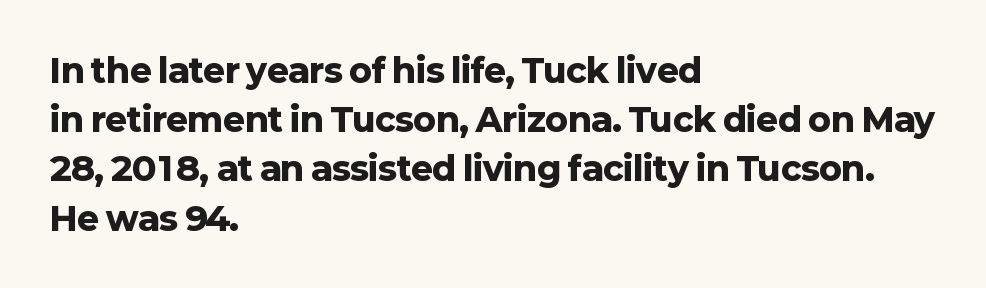
Q: Is the text bold? A: Yes.
Q: Is the text italic (slanted)? A: No, it is upright.
Q: Is the typeface a serif or a sans-serif typeface? A: Sans-serif.
Q: Is the text underlined? A: No.
Q: How is the paragraph aligned? A: Left-aligned.
Q: Is the spacing between letters normal or unusually wide? A: Normal.
Q: Is the spacing between lines tight, normal or loose? A: Normal.
Q: Width (condensed, normal, or wide)? A: Normal.
Q: Stroke contrast? A: Low.
Q: x-height? A: Medium.
Q: Monospaced? A: No.
